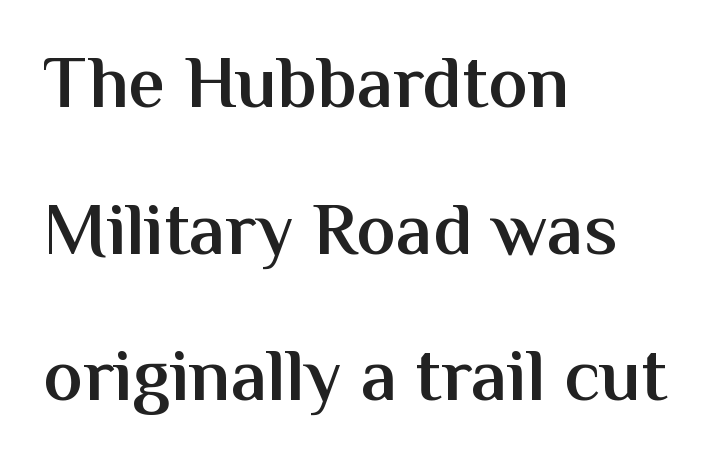
The image shows 74 px semibold sans-serif type, upright; set left-aligned, loose line spacing (1.98x), normal letter spacing, not underlined; medium stroke contrast and a medium x-height.
